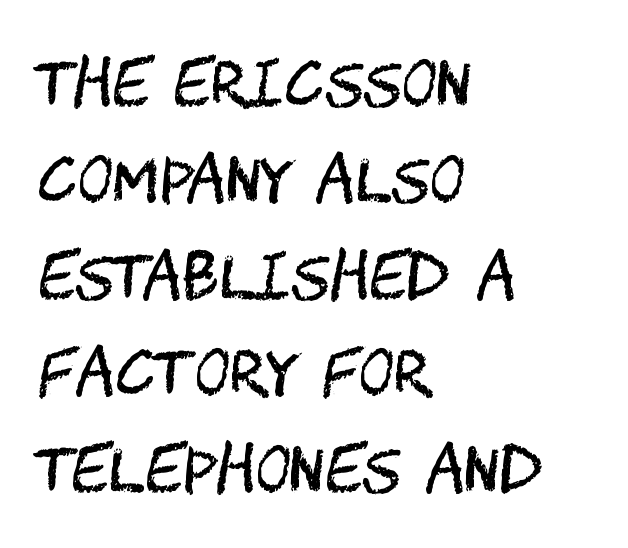
The image shows 61 px regular-weight, condensed sans-serif type, upright; set left-aligned, normal line spacing (1.58x), normal letter spacing, not underlined; medium stroke contrast and a large x-height.
